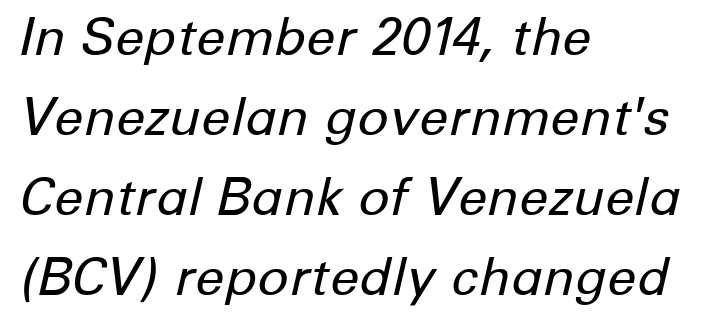
The image shows 52 px regular-weight type, italic (leaning right); set left-aligned, normal line spacing (1.54x), normal letter spacing, not underlined; low stroke contrast and a medium x-height.
